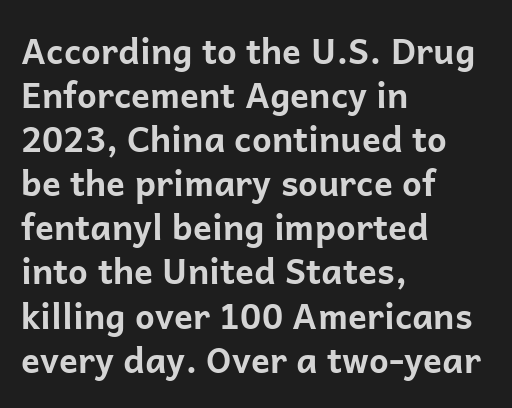
{"serif": "no", "italic": "no", "bold": "yes", "weight": "bold", "width": "normal", "stroke_contrast": "low", "x_height": "medium", "monospaced": "no", "underline": "no", "align": "left", "line_spacing": "normal", "line_spacing_ratio": 1.26, "letter_spacing": "normal", "letter_spacing_em": 0.0, "glyph_px": 35}
